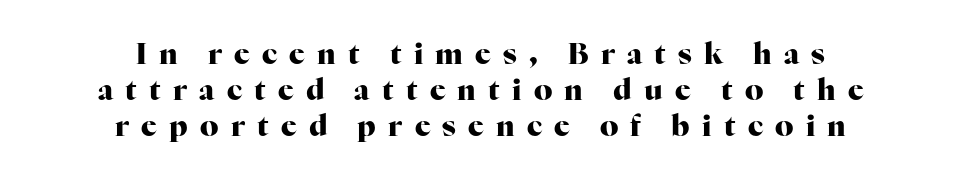
{"serif": "yes", "italic": "no", "bold": "yes", "weight": "heavy", "width": "normal", "stroke_contrast": "high", "x_height": "medium", "monospaced": "no", "underline": "no", "align": "center", "line_spacing": "normal", "line_spacing_ratio": 1.25, "letter_spacing": "wide", "letter_spacing_em": 0.42, "glyph_px": 29}
